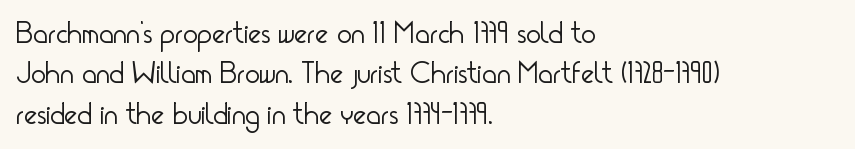
The image shows 31 px light, condensed sans-serif type, upright; set left-aligned, normal line spacing (1.3x), normal letter spacing, not underlined; low stroke contrast and a small x-height.
